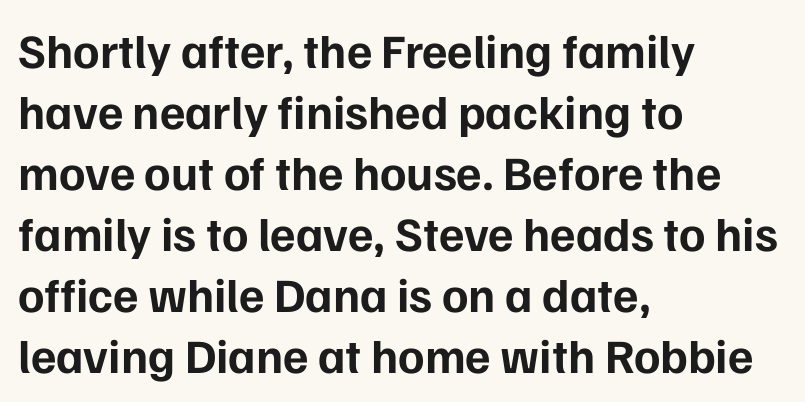
{"serif": "no", "italic": "no", "bold": "yes", "weight": "bold", "width": "normal", "stroke_contrast": "low", "x_height": "medium", "monospaced": "no", "underline": "no", "align": "left", "line_spacing": "normal", "line_spacing_ratio": 1.27, "letter_spacing": "normal", "letter_spacing_em": 0.0, "glyph_px": 48}
